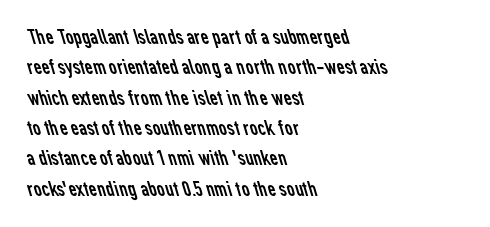
{"bold": "no", "underline": "no", "align": "left", "line_spacing": "normal", "line_spacing_ratio": 1.38, "letter_spacing": "normal", "letter_spacing_em": 0.0, "glyph_px": 22}
